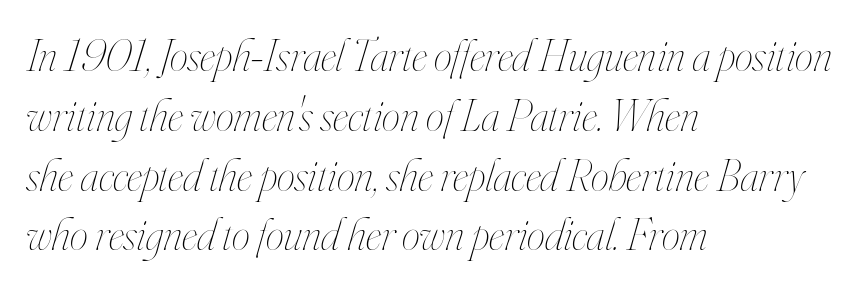
{"italic": "yes", "lean": "right", "slant_degrees": 16, "bold": "no", "weight": "thin", "width": "condensed", "stroke_contrast": "high", "x_height": "small", "monospaced": "no", "underline": "no", "align": "left", "line_spacing": "normal", "line_spacing_ratio": 1.3, "letter_spacing": "normal", "letter_spacing_em": 0.0, "glyph_px": 46}
